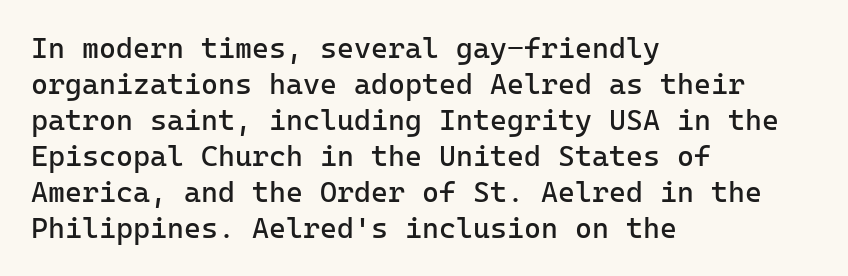
Q: Is the text bold? A: No.
Q: Is the text italic (slanted)? A: No, it is upright.
Q: Is the typeface a serif or a sans-serif typeface? A: Sans-serif.
Q: Is the text underlined? A: No.
Q: How is the paragraph aligned? A: Left-aligned.
Q: Is the spacing between letters normal or unusually wide? A: Normal.
Q: Width (condensed, normal, or wide)? A: Normal.
Q: Stroke contrast? A: Low.
Q: x-height? A: Medium.
